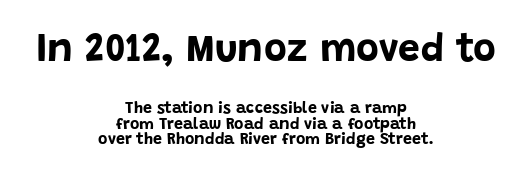
Q: Is the text bold? A: Yes.
Q: Is the text italic (slanted)? A: No, it is upright.
Q: Is the typeface a serif or a sans-serif typeface? A: Sans-serif.
Q: Is the text underlined? A: No.
Q: How is the paragraph aligned? A: Centered.
Q: Is the spacing between letters normal or unusually wide? A: Normal.
Q: Is the spacing between lines tight, normal or loose? A: Tight.
Q: Which block of text is set in a larger size, the first (top) or the second (bottom)? A: The first (top) one.
Q: Width (condensed, normal, or wide)? A: Normal.
Q: Stroke contrast? A: Low.
Q: x-height? A: Large.
Q: Monospaced? A: No.
